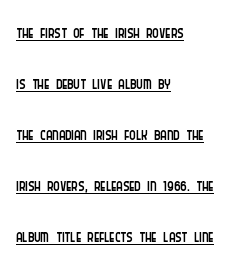
The image shows 24 px text type, upright; set left-aligned, loose line spacing (2.12x), normal letter spacing, underlined.
